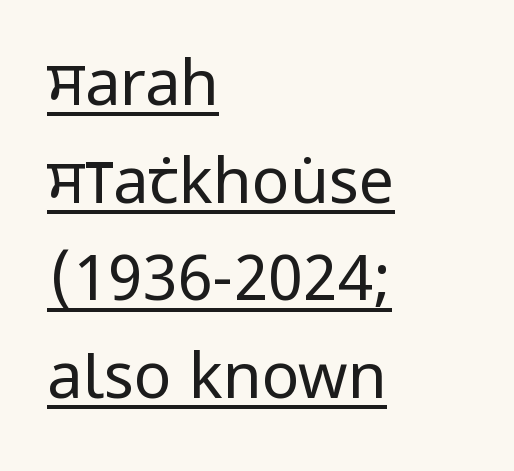
{"serif": "no", "italic": "no", "bold": "no", "weight": "regular", "width": "condensed", "stroke_contrast": "low", "x_height": "large", "monospaced": "no", "underline": "yes", "align": "left", "line_spacing": "normal", "line_spacing_ratio": 1.55, "letter_spacing": "normal", "letter_spacing_em": 0.0, "glyph_px": 63}
